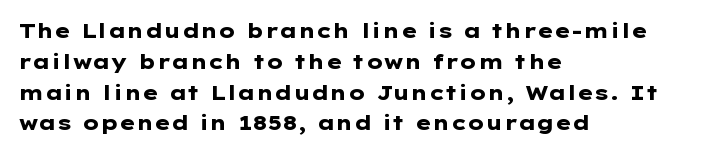
The image shows 20 px bold type, upright; set left-aligned, normal line spacing (1.54x), normal letter spacing, not underlined.
